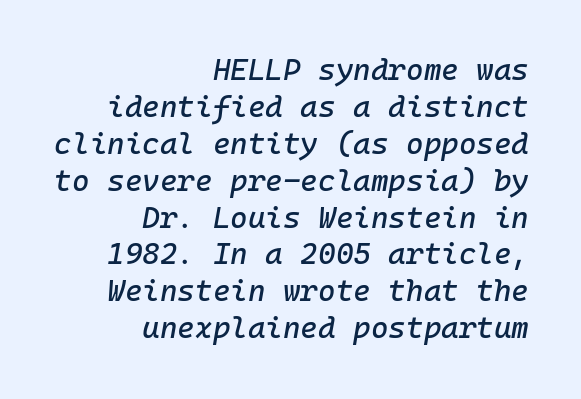
The image shows 30 px text type, italic (leaning right), monospaced; set right-aligned, line spacing 1.23x, normal letter spacing, not underlined; low stroke contrast and a medium x-height.
